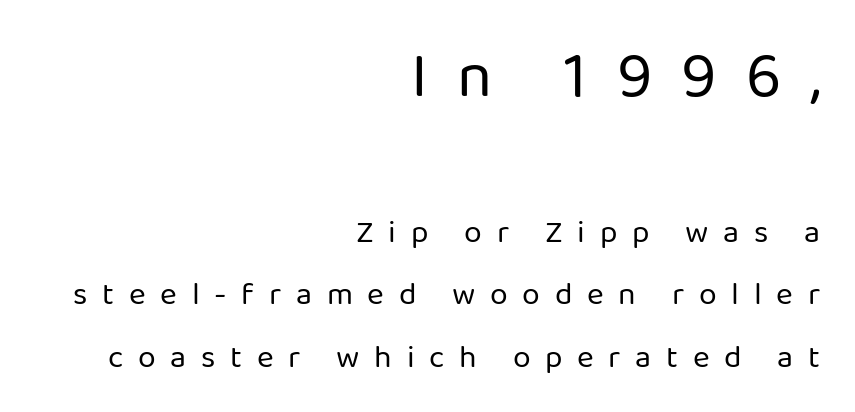
The image shows 64 px regular-weight sans-serif type, upright; set right-aligned, loose line spacing (1.95x), unusually wide letter spacing (+0.46 em), not underlined; the first (top) block is 2.0x larger; low stroke contrast and a medium x-height.
